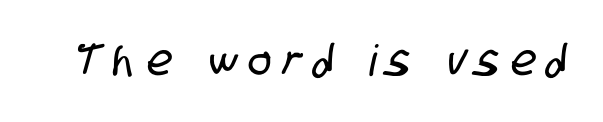
The image shows 43 px condensed sans-serif type; set unusually wide letter spacing (+0.28 em), not underlined; low stroke contrast and a large x-height.
